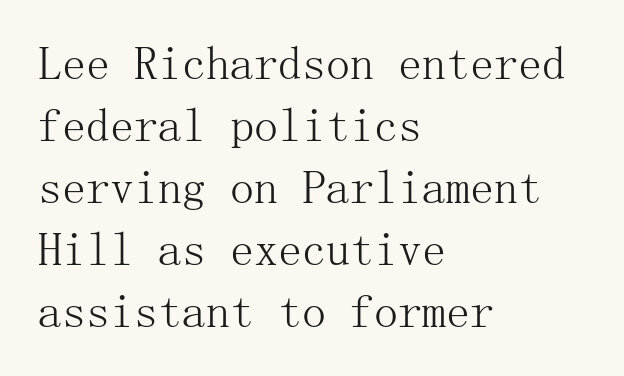
The image shows 48 px light serif type, upright; set left-aligned, normal line spacing (1.29x), normal letter spacing, not underlined; medium stroke contrast and a medium x-height.
